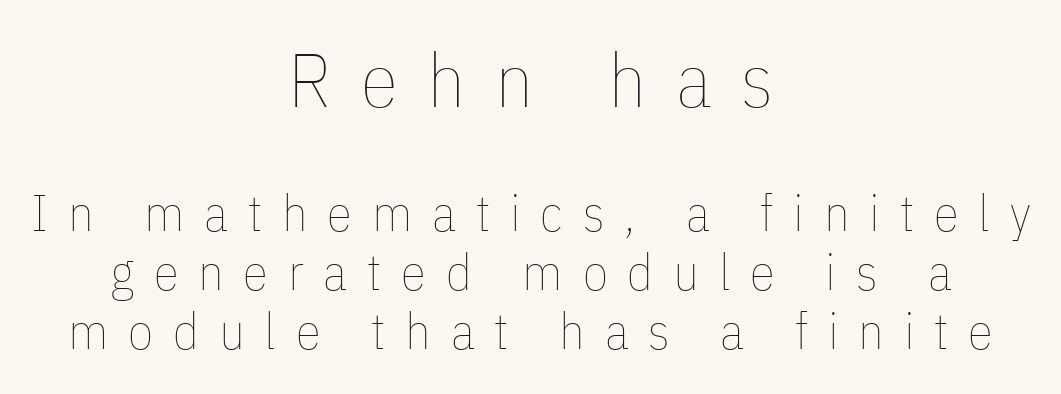
Q: Is the text bold? A: No.
Q: Is the text italic (slanted)? A: No, it is upright.
Q: Is the text underlined? A: No.
Q: How is the paragraph aligned? A: Centered.
Q: Is the spacing between letters normal or unusually wide? A: Unusually wide.
Q: Which block of text is set in a larger size, the first (top) or the second (bottom)? A: The first (top) one.
Q: Width (condensed, normal, or wide)? A: Condensed.
Q: Stroke contrast? A: Low.
Q: x-height? A: Medium.
Q: Monospaced? A: No.
